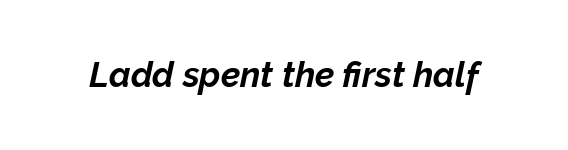
Q: Is the text bold? A: Yes.
Q: Is the text italic (slanted)? A: Yes, it leans right by about 12 degrees.
Q: Is the text underlined? A: No.
Q: Is the spacing between letters normal or unusually wide? A: Normal.
Q: Width (condensed, normal, or wide)? A: Normal.
Q: Stroke contrast? A: Low.
Q: x-height? A: Medium.
Q: Monospaced? A: No.
